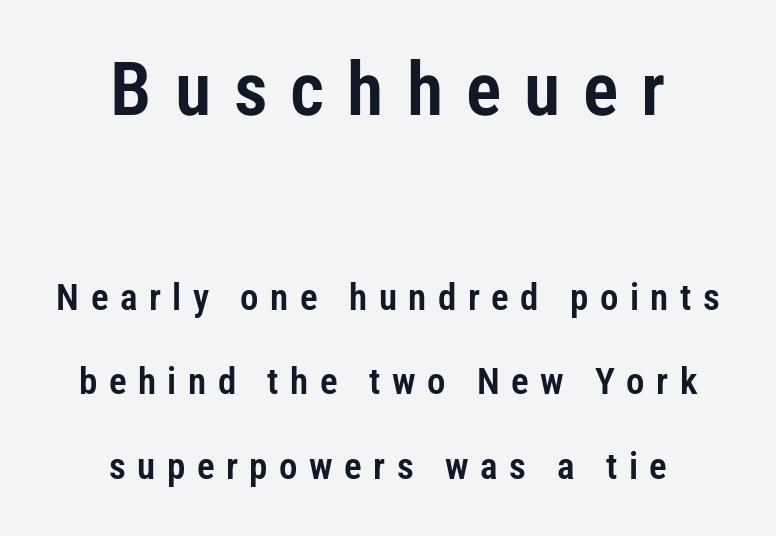
The letters carry no serifs — their stems end cleanly without finishing strokes. These lines are rendered in a variable-pitch font. Is there any slant? The stems are plumb. Descenders hang freely into open space. Vertical spacing — loose. Letter spacing: wide.
